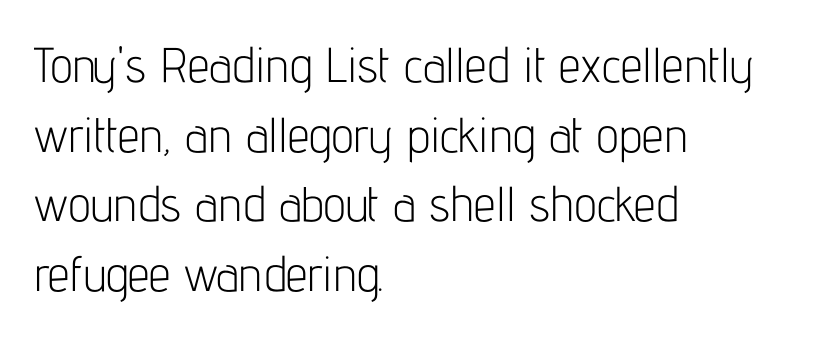
Q: Is the text bold? A: No.
Q: Is the text italic (slanted)? A: No, it is upright.
Q: Is the typeface a serif or a sans-serif typeface? A: Sans-serif.
Q: Is the text underlined? A: No.
Q: How is the paragraph aligned? A: Left-aligned.
Q: Is the spacing between letters normal or unusually wide? A: Normal.
Q: Is the spacing between lines tight, normal or loose? A: Normal.
Q: Width (condensed, normal, or wide)? A: Condensed.
Q: Stroke contrast? A: Low.
Q: x-height? A: Medium.
Q: Monospaced? A: No.
